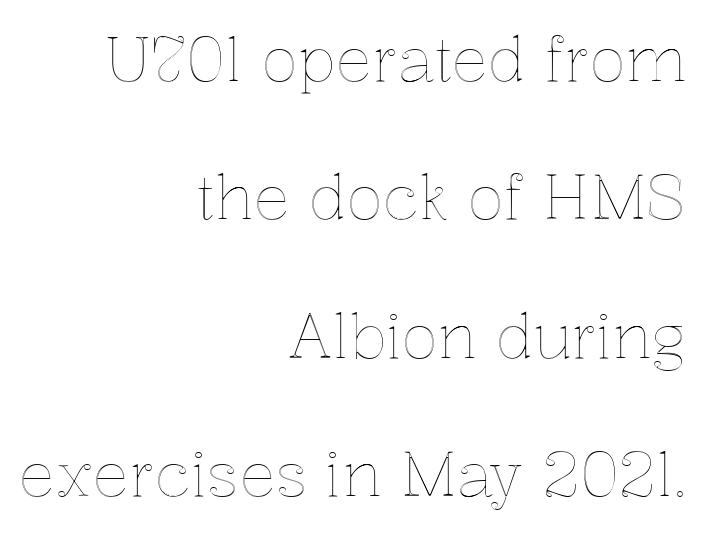
The image shows 61 px text type, upright; set right-aligned, loose line spacing (2.27x), normal letter spacing, not underlined; a medium x-height.
